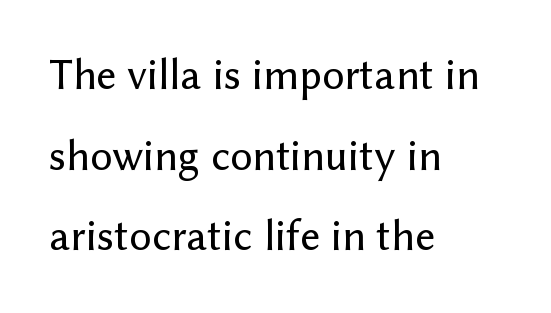
Q: Is the text italic (slanted)? A: No, it is upright.
Q: Is the typeface a serif or a sans-serif typeface? A: Sans-serif.
Q: Is the text underlined? A: No.
Q: How is the paragraph aligned? A: Left-aligned.
Q: Is the spacing between letters normal or unusually wide? A: Normal.
Q: Width (condensed, normal, or wide)? A: Normal.
Q: Stroke contrast? A: Low.
Q: x-height? A: Medium.
Q: Monospaced? A: No.
